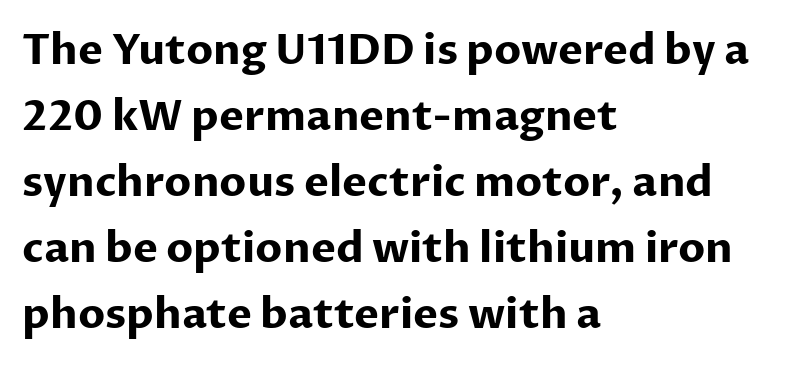
The image shows 42 px bold sans-serif type, upright; set left-aligned, normal line spacing (1.57x), normal letter spacing, not underlined; low stroke contrast and a medium x-height.
